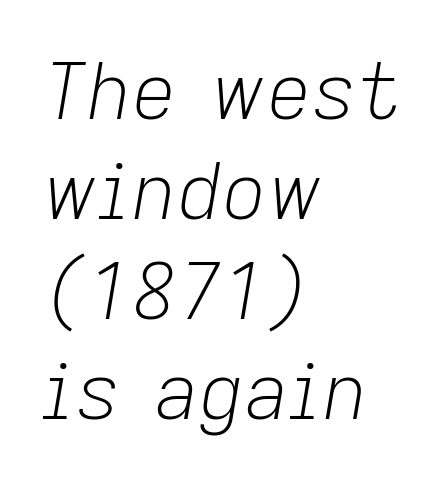
{"italic": "yes", "lean": "right", "slant_degrees": 9, "bold": "no", "weight": "light", "width": "normal", "stroke_contrast": "low", "x_height": "medium", "monospaced": "no", "underline": "no", "align": "left", "line_spacing": "normal", "line_spacing_ratio": 1.28, "letter_spacing": "normal", "letter_spacing_em": 0.0, "glyph_px": 78}
